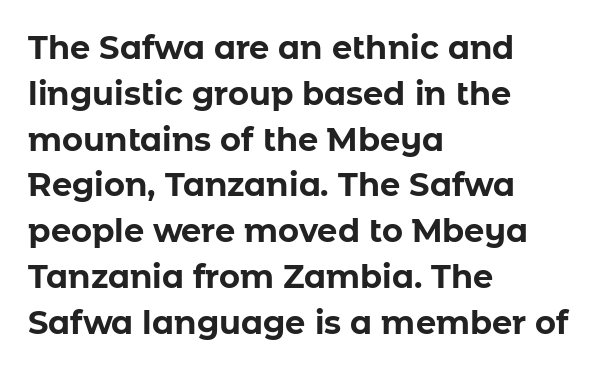
{"serif": "no", "italic": "no", "bold": "yes", "weight": "bold", "width": "normal", "stroke_contrast": "low", "x_height": "medium", "monospaced": "no", "underline": "no", "align": "left", "line_spacing": "normal", "line_spacing_ratio": 1.43, "letter_spacing": "normal", "letter_spacing_em": 0.0, "glyph_px": 32}
